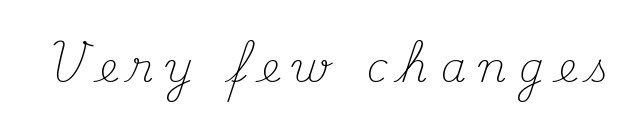
Q: Is the text bold? A: No.
Q: Is the text italic (slanted)? A: Yes.
Q: Is the typeface a serif or a sans-serif typeface? A: Serif.
Q: Is the text underlined? A: No.
Q: Is the spacing between letters normal or unusually wide? A: Unusually wide.
Q: Width (condensed, normal, or wide)? A: Normal.
Q: Stroke contrast? A: Medium.
Q: x-height? A: Small.
Q: Monospaced? A: No.
